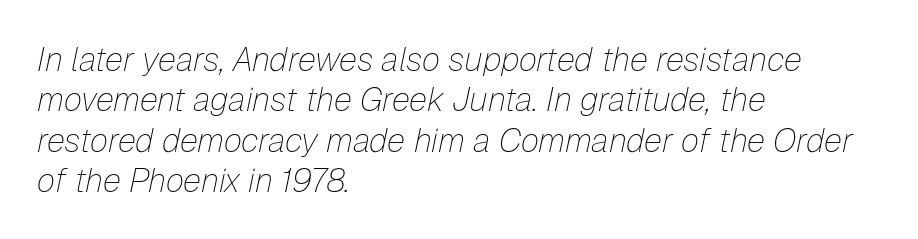
{"italic": "yes", "lean": "right", "slant_degrees": 12, "bold": "no", "weight": "thin", "width": "normal", "stroke_contrast": "low", "x_height": "medium", "monospaced": "no", "underline": "no", "align": "left", "line_spacing_ratio": 1.22, "letter_spacing": "normal", "letter_spacing_em": 0.0, "glyph_px": 33}
